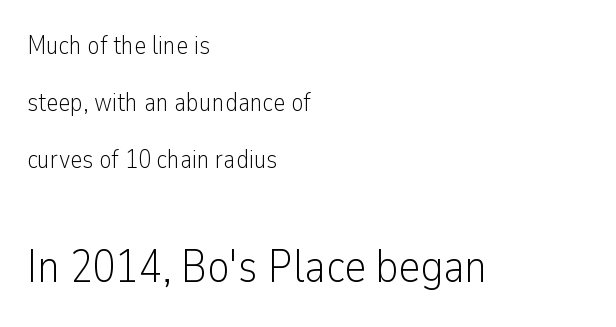
Note the varied advance widths — an 'i' is clearly narrower than an 'm'. What's the leading like? Stretched, with rows far apart. Do the letters lean? They stand straight. Nope, no serifs anywhere on these letters.
